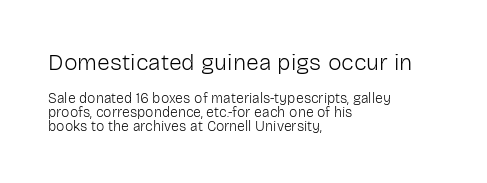
Q: Is the text bold? A: No.
Q: Is the text italic (slanted)? A: No, it is upright.
Q: Is the text underlined? A: No.
Q: How is the paragraph aligned? A: Left-aligned.
Q: Is the spacing between letters normal or unusually wide? A: Normal.
Q: Is the spacing between lines tight, normal or loose? A: Tight.
Q: Which block of text is set in a larger size, the first (top) or the second (bottom)? A: The first (top) one.
